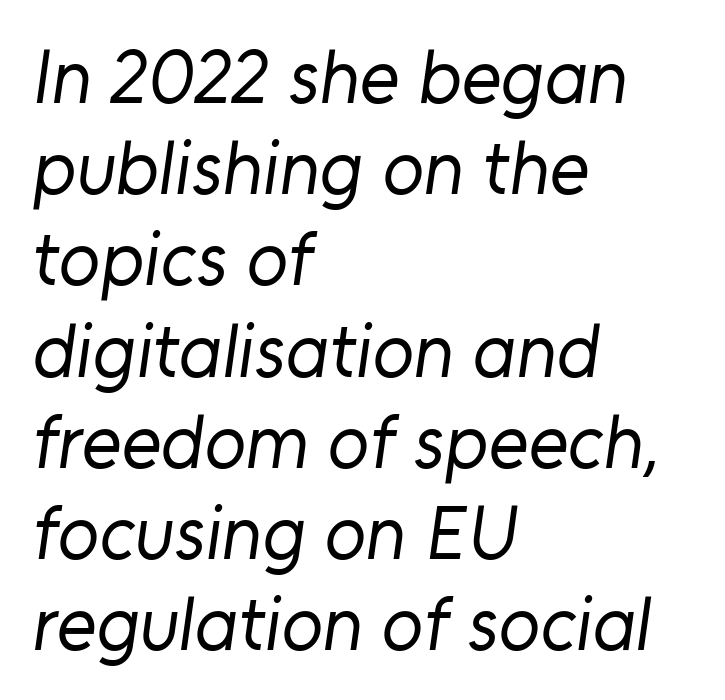
The image shows 76 px regular-weight sans-serif type; set left-aligned, line spacing 1.2x, normal letter spacing, not underlined; low stroke contrast and a medium x-height.
